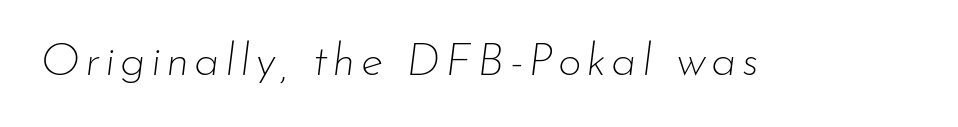
Q: Is the text bold? A: No.
Q: Is the text italic (slanted)? A: Yes, it leans right by about 7 degrees.
Q: Is the text underlined? A: No.
Q: Width (condensed, normal, or wide)? A: Normal.
Q: Stroke contrast? A: Low.
Q: x-height? A: Small.
Q: Monospaced? A: No.
